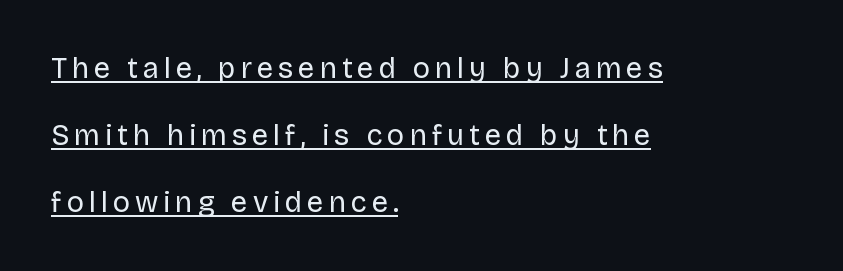
{"serif": "no", "italic": "no", "bold": "no", "weight": "regular", "width": "normal", "stroke_contrast": "low", "x_height": "large", "monospaced": "no", "underline": "yes", "align": "left", "line_spacing": "loose", "line_spacing_ratio": 2.31, "glyph_px": 29}
